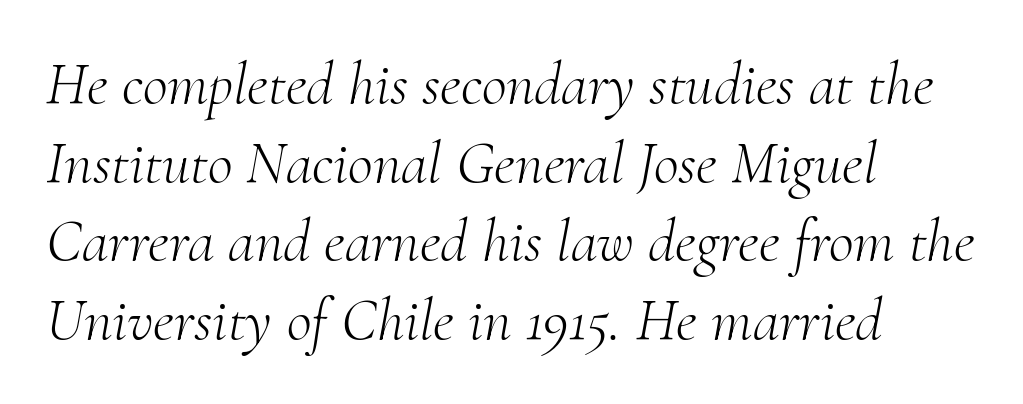
The image shows 61 px light serif type, italic (leaning right); set left-aligned, normal line spacing (1.29x), normal letter spacing, not underlined; medium stroke contrast and a small x-height.
